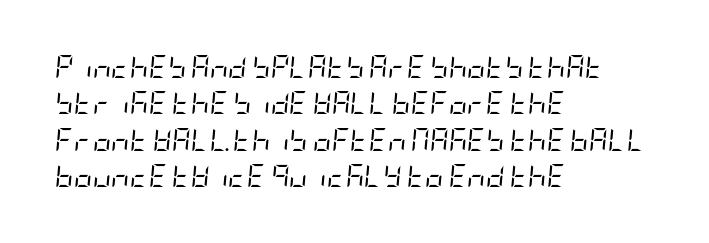
Q: Is the text bold? A: No.
Q: Is the text italic (slanted)? A: Yes, it leans right by about 5 degrees.
Q: Is the text underlined? A: No.
Q: How is the paragraph aligned? A: Left-aligned.
Q: Is the spacing between letters normal or unusually wide? A: Normal.
Q: Is the spacing between lines tight, normal or loose? A: Normal.
